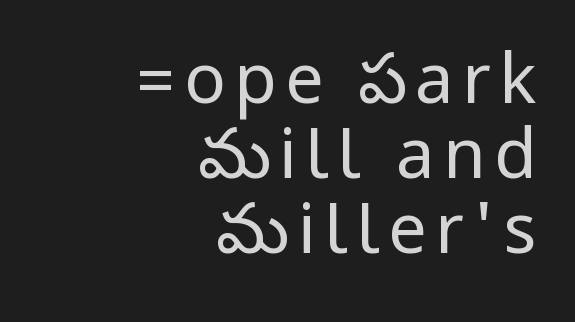
Q: Is the text bold? A: No.
Q: Is the text italic (slanted)? A: No, it is upright.
Q: Is the typeface a serif or a sans-serif typeface? A: Sans-serif.
Q: Is the text underlined? A: No.
Q: How is the paragraph aligned? A: Right-aligned.
Q: Is the spacing between lines tight, normal or loose? A: Tight.
Q: Width (condensed, normal, or wide)? A: Condensed.
Q: Stroke contrast? A: Low.
